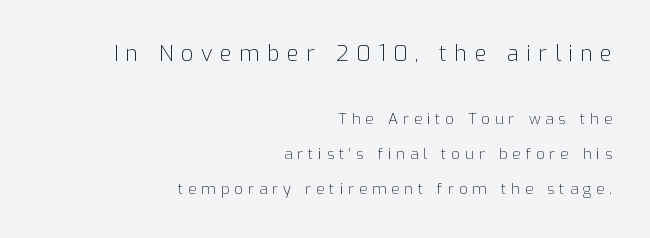
Designer's note — italics off, roman on. The space directly below the letters is spotless. The type is letterspaced generously, with wide tracking. A student would notice the top passage is typeset larger than what follows.
